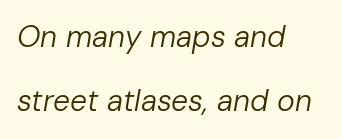
Q: Is the text bold? A: No.
Q: Is the text italic (slanted)? A: Yes, it leans right by about 10 degrees.
Q: Is the text underlined? A: No.
Q: How is the paragraph aligned? A: Left-aligned.
Q: Is the spacing between letters normal or unusually wide? A: Normal.
Q: Is the spacing between lines tight, normal or loose? A: Loose.
Q: Width (condensed, normal, or wide)? A: Normal.
Q: Stroke contrast? A: Low.
Q: x-height? A: Medium.
Q: Monospaced? A: No.
